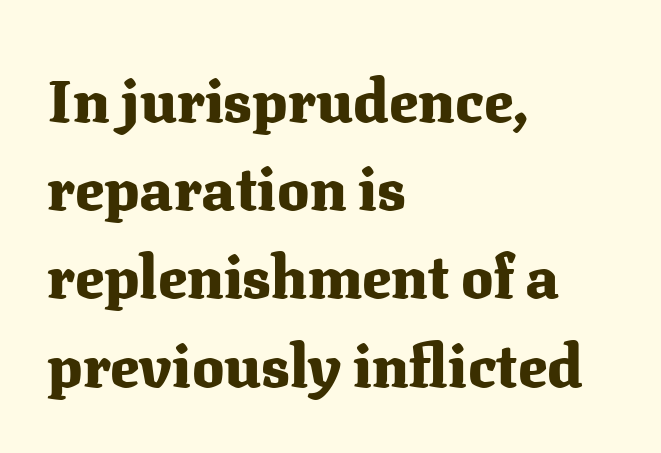
The image shows 60 px heavy serif type, upright; set left-aligned, normal line spacing (1.47x), normal letter spacing, not underlined; medium stroke contrast and a medium x-height.
